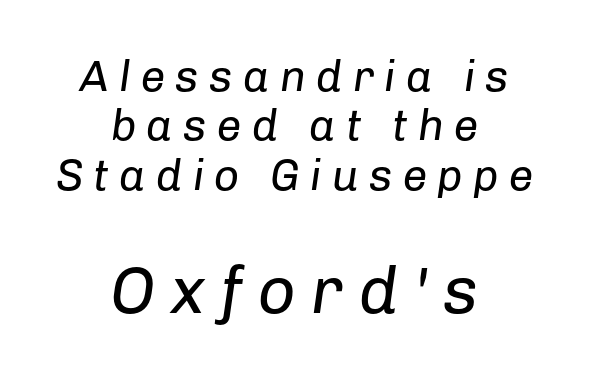
The image shows 66 px regular-weight type, italic (leaning right); set centered, tight line spacing (1.12x), unusually wide letter spacing (+0.23 em), not underlined; the second (bottom) block is 1.5x larger; low stroke contrast and a medium x-height.
